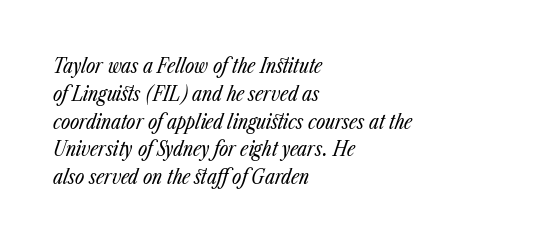
{"italic": "yes", "lean": "right", "slant_degrees": 23, "bold": "no", "underline": "no", "align": "left", "line_spacing": "normal", "line_spacing_ratio": 1.39, "letter_spacing": "normal", "letter_spacing_em": 0.0, "glyph_px": 20}
